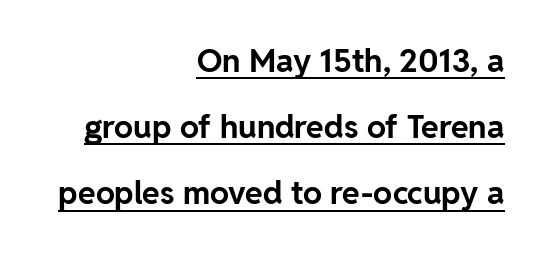
The glyphs are accompanied by a horizontal stroke just below them. A typesetter would label this face a sans. Compared with typical body copy, the letter spacing here is the same. Horizontally, the lines are justified to the trailing edge only.
